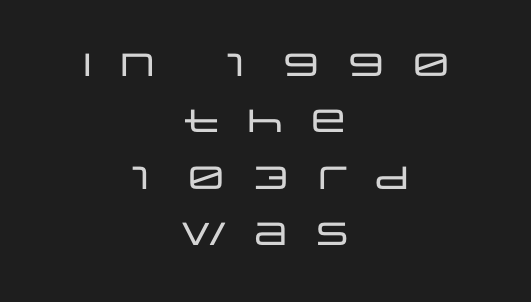
{"serif": "no", "italic": "no", "width": "wide", "stroke_contrast": "low", "x_height": "large", "monospaced": "no", "underline": "no", "align": "center", "line_spacing_ratio": 1.76, "letter_spacing": "wide", "letter_spacing_em": 0.47, "glyph_px": 32}
